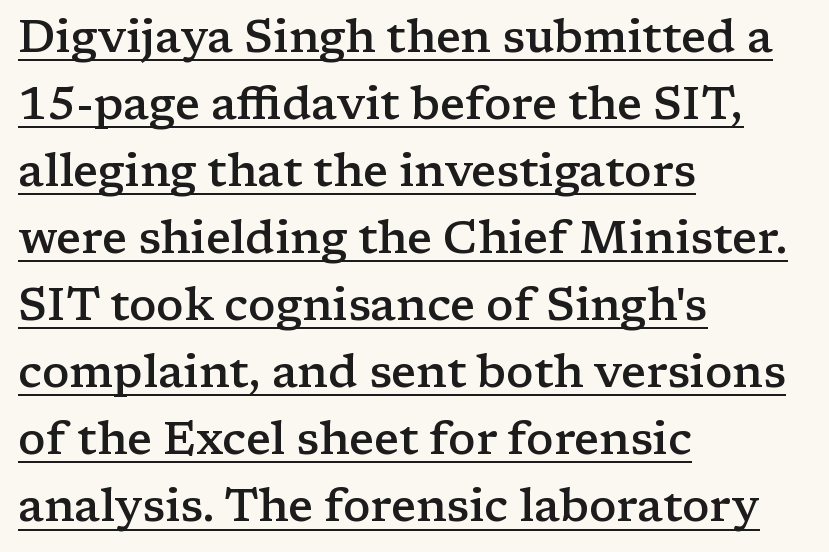
Q: Is the text bold? A: Semi-bold.
Q: Is the text italic (slanted)? A: No, it is upright.
Q: Is the typeface a serif or a sans-serif typeface? A: Serif.
Q: Is the text underlined? A: Yes.
Q: How is the paragraph aligned? A: Left-aligned.
Q: Is the spacing between letters normal or unusually wide? A: Normal.
Q: Is the spacing between lines tight, normal or loose? A: Normal.
Q: Width (condensed, normal, or wide)? A: Wide.
Q: Stroke contrast? A: Low.
Q: x-height? A: Medium.
Q: Monospaced? A: No.
